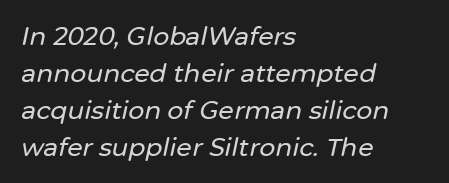
{"italic": "yes", "lean": "right", "slant_degrees": 12, "underline": "no", "align": "left", "line_spacing": "normal", "line_spacing_ratio": 1.48, "letter_spacing": "normal", "letter_spacing_em": 0.0, "glyph_px": 25}
